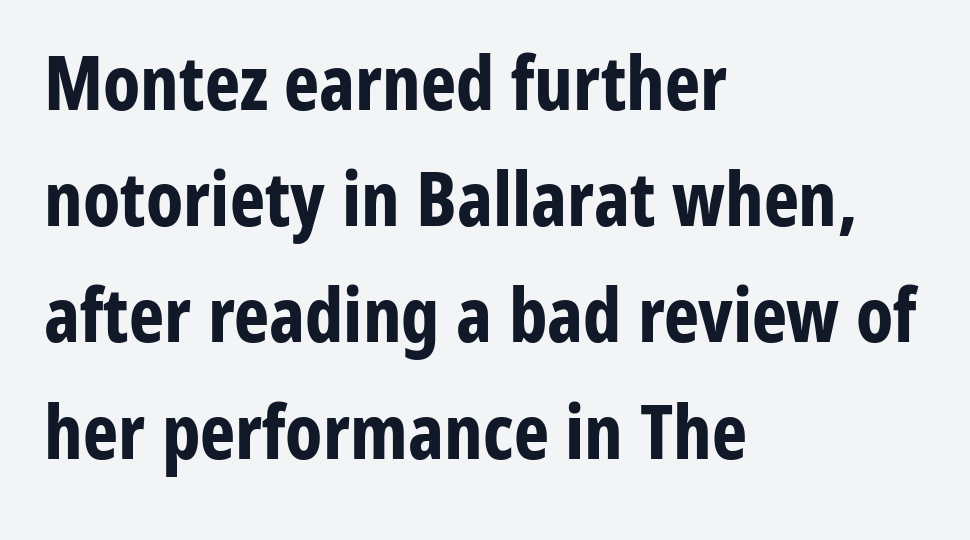
Is there any slant? The stems are plumb. The text was rendered using a sans face with plain stroke endings. The vertical gap from one line to the next is medium. You'd pick this weight for a headline — it's a proper bold. Beneath every word, the page is bare.
